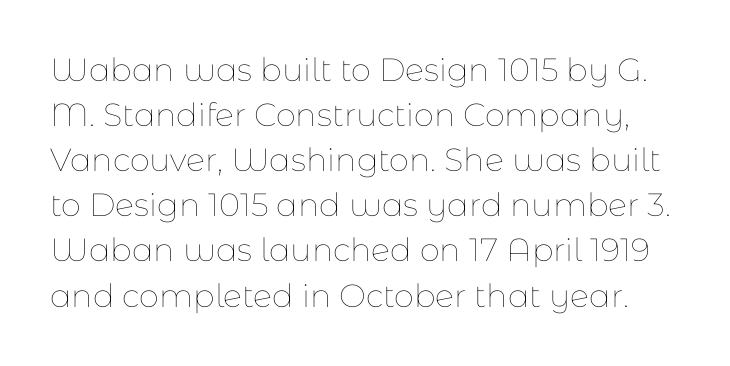
Q: Is the text bold? A: No.
Q: Is the text italic (slanted)? A: No, it is upright.
Q: Is the text underlined? A: No.
Q: Is the spacing between letters normal or unusually wide? A: Normal.
Q: Is the spacing between lines tight, normal or loose? A: Normal.
Q: Width (condensed, normal, or wide)? A: Normal.
Q: Stroke contrast? A: Low.
Q: x-height? A: Medium.
Q: Monospaced? A: No.
